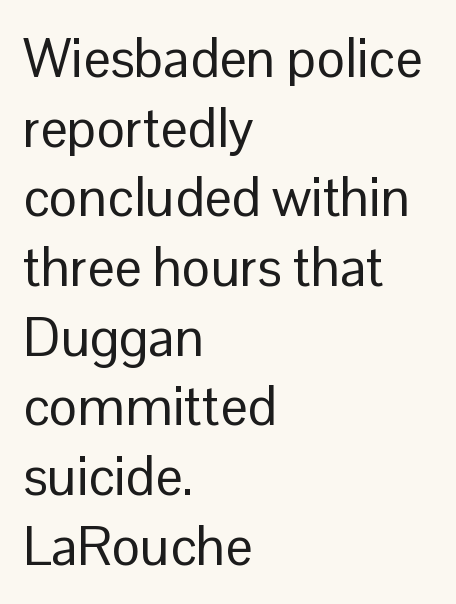
The image shows 54 px regular-weight sans-serif type, upright; set left-aligned, normal line spacing (1.29x), normal letter spacing, not underlined; low stroke contrast and a medium x-height.
